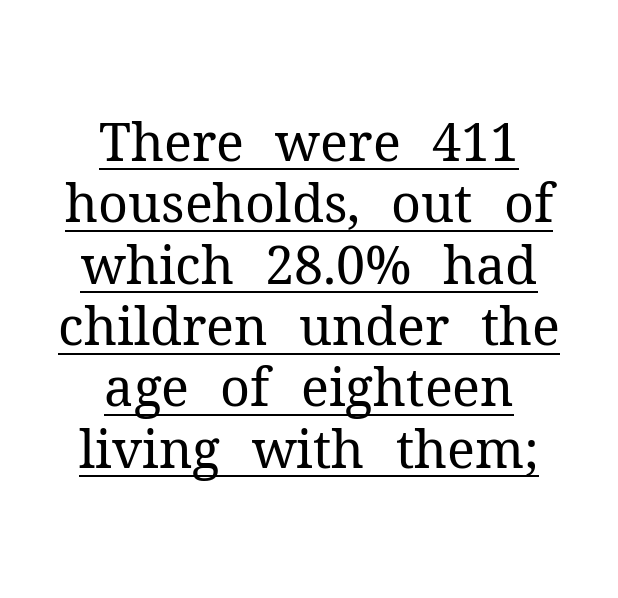
The image shows 52 px regular-weight serif type, upright; set centered, line spacing 1.18x, normal letter spacing, underlined; medium stroke contrast and a medium x-height.
